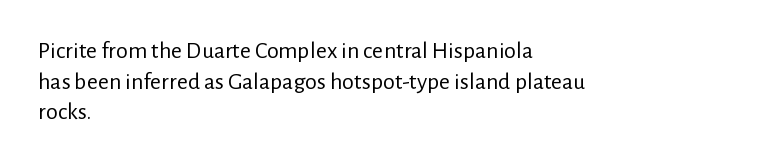
Q: Is the text bold? A: No.
Q: Is the text italic (slanted)? A: No, it is upright.
Q: Is the text underlined? A: No.
Q: How is the paragraph aligned? A: Left-aligned.
Q: Is the spacing between letters normal or unusually wide? A: Normal.
Q: Is the spacing between lines tight, normal or loose? A: Normal.
